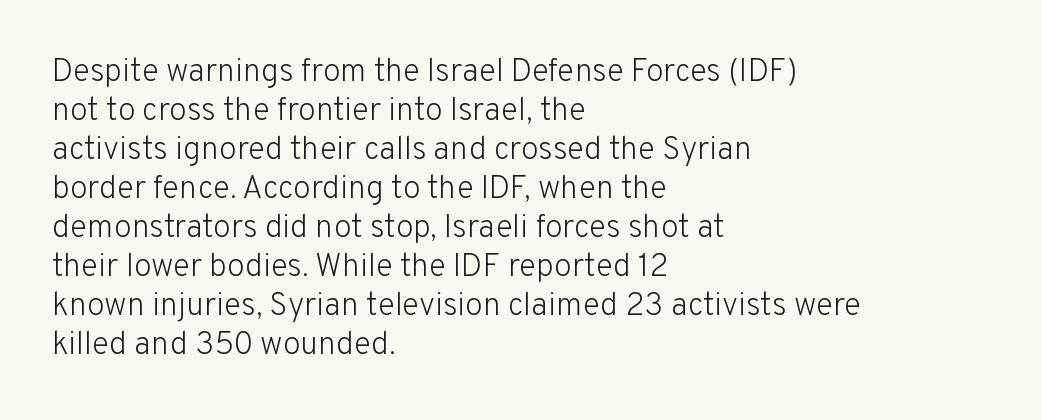
Descenders are the only things crossing below the line. Honestly, the letter spacing is just normal — you wouldn't notice it. The axis of the letterforms is exactly vertical. A light-to-regular cut is what we see here. Proportional: the letters do not fall into vertical columns.
